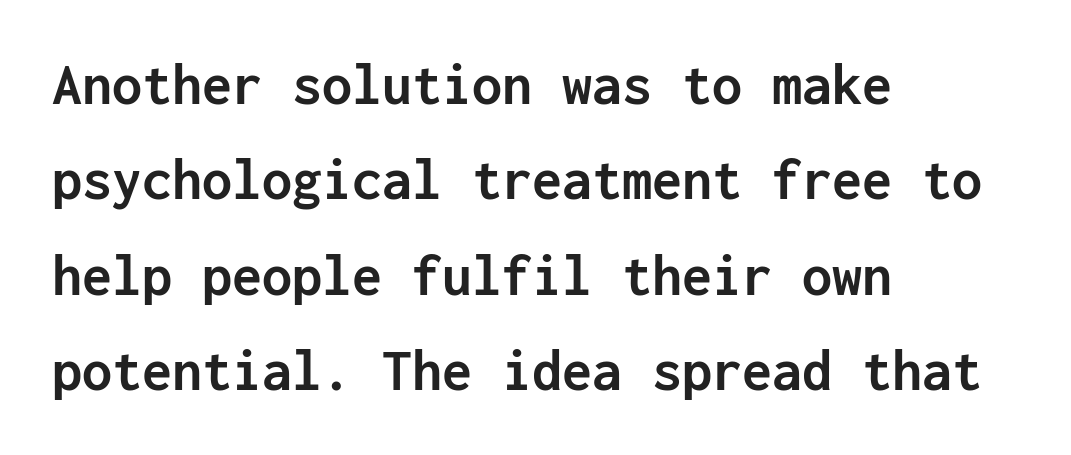
The image shows 60 px semibold sans-serif type, upright, monospaced; set left-aligned, normal line spacing (1.59x), normal letter spacing, not underlined; low stroke contrast and a medium x-height.
